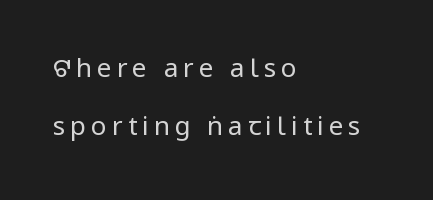
{"italic": "no", "bold": "no", "underline": "no", "align": "left", "line_spacing": "loose", "line_spacing_ratio": 2.25, "glyph_px": 26}
